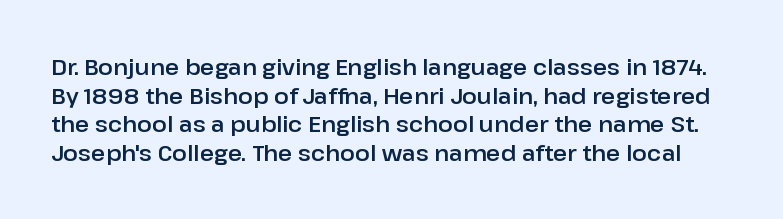
The image shows 22 px text type, upright; set normal line spacing (1.3x), normal letter spacing, not underlined.
